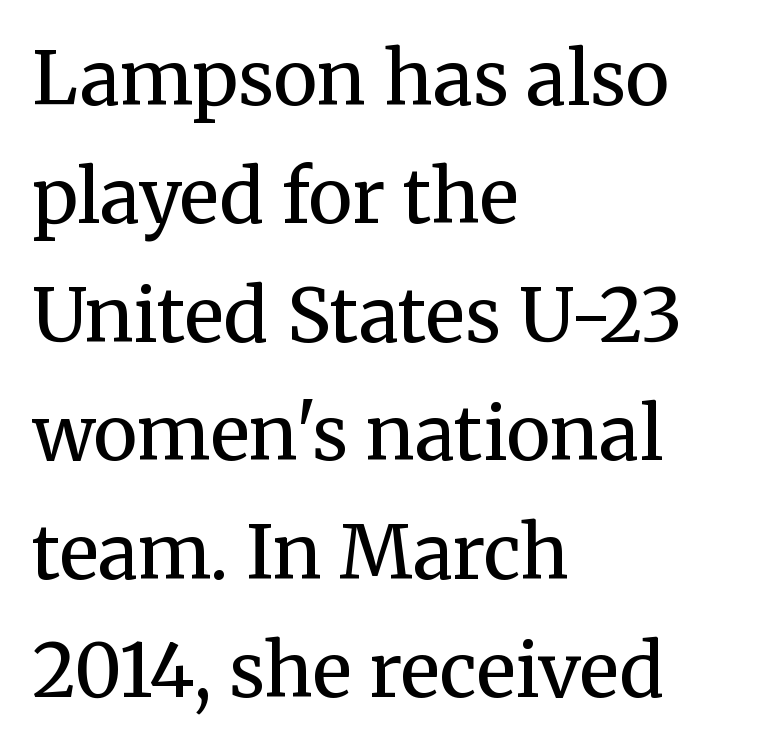
{"serif": "yes", "italic": "no", "bold": "no", "weight": "regular", "width": "normal", "stroke_contrast": "medium", "x_height": "medium", "monospaced": "no", "underline": "no", "align": "left", "line_spacing": "normal", "line_spacing_ratio": 1.6, "letter_spacing": "normal", "letter_spacing_em": 0.0, "glyph_px": 74}
